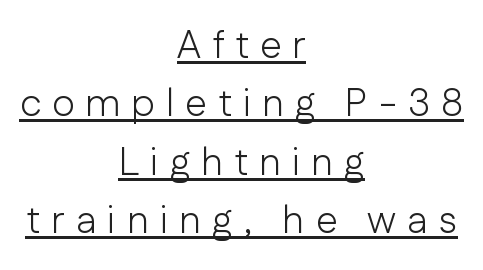
Q: Is the text bold? A: No.
Q: Is the text italic (slanted)? A: No, it is upright.
Q: Is the typeface a serif or a sans-serif typeface? A: Sans-serif.
Q: Is the text underlined? A: Yes.
Q: How is the paragraph aligned? A: Centered.
Q: Is the spacing between letters normal or unusually wide? A: Unusually wide.
Q: Is the spacing between lines tight, normal or loose? A: Normal.
Q: Width (condensed, normal, or wide)? A: Normal.
Q: Stroke contrast? A: Low.
Q: x-height? A: Medium.
Q: Monospaced? A: No.
